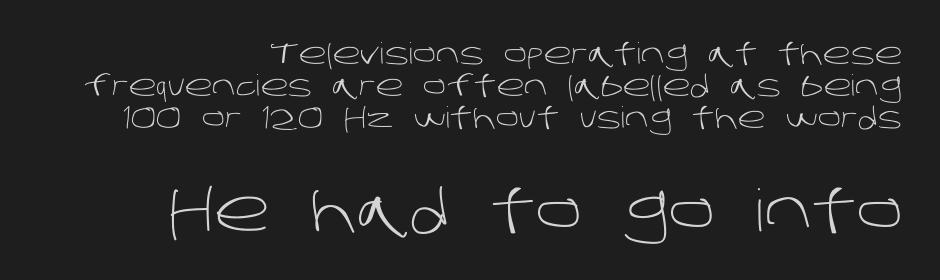
The image shows 58 px light sans-serif type; set right-aligned, tight line spacing (1.11x), normal letter spacing, not underlined; the second (bottom) block is 2.0x larger; low stroke contrast and a large x-height.
